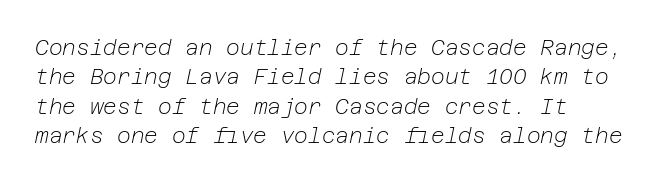
Q: Is the text bold? A: No.
Q: Is the text italic (slanted)? A: Yes, it leans right by about 12 degrees.
Q: Is the text underlined? A: No.
Q: Is the spacing between letters normal or unusually wide? A: Normal.
Q: Is the spacing between lines tight, normal or loose? A: Normal.
